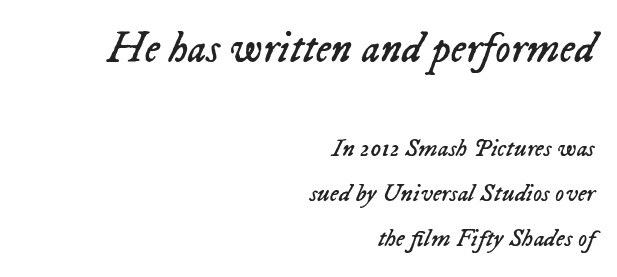
{"italic": "yes", "lean": "right", "slant_degrees": 23, "bold": "no", "weight": "regular", "width": "normal", "stroke_contrast": "low", "x_height": "medium", "monospaced": "no", "underline": "no", "align": "right", "line_spacing_ratio": 1.79, "letter_spacing": "normal", "letter_spacing_em": 0.0, "larger_block": "first", "size_ratio": 1.72, "glyph_px": 43}
